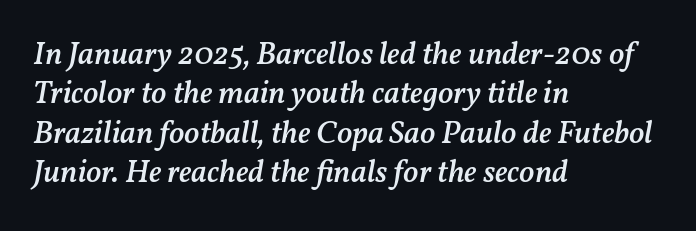
{"italic": "yes", "lean": "right", "slant_degrees": 11, "bold": "semi", "weight": "semibold", "width": "normal", "stroke_contrast": "medium", "x_height": "medium", "monospaced": "no", "underline": "no", "align": "left", "line_spacing_ratio": 1.23, "letter_spacing": "normal", "letter_spacing_em": 0.0, "glyph_px": 32}
